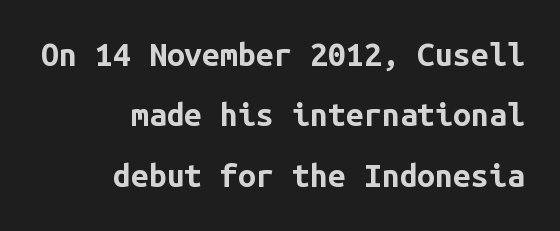
{"serif": "no", "italic": "no", "bold": "yes", "weight": "bold", "width": "normal", "stroke_contrast": "low", "x_height": "medium", "monospaced": "yes", "underline": "no", "align": "right", "line_spacing_ratio": 1.89, "letter_spacing": "normal", "letter_spacing_em": 0.0, "glyph_px": 32}
